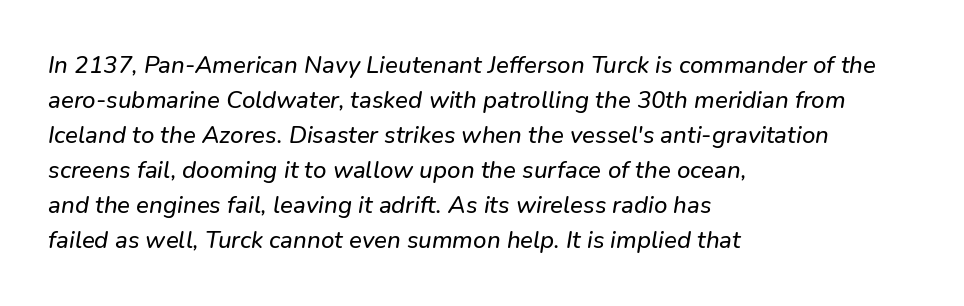
These lines keep a tight, regular rhythm from letter to letter. Casual observation: everything's shoved over to the left. Rule under the text: the space is simply empty. The passage shown leans; its letterforms are oblique. Quick note: interline space is typical.
